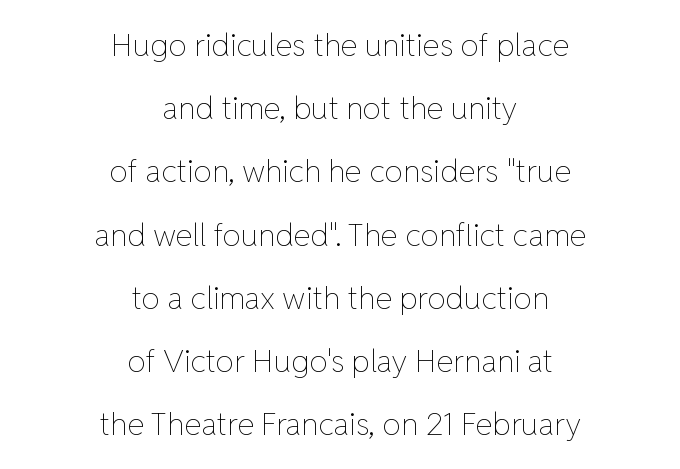
The image shows 31 px thin type, upright; set centered, loose line spacing (2.04x), normal letter spacing, not underlined; low stroke contrast and a medium x-height.
